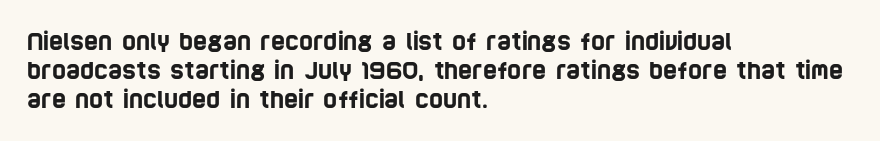
{"underline": "no", "align": "left", "line_spacing_ratio": 1.21, "letter_spacing": "normal", "letter_spacing_em": 0.0, "glyph_px": 24}
